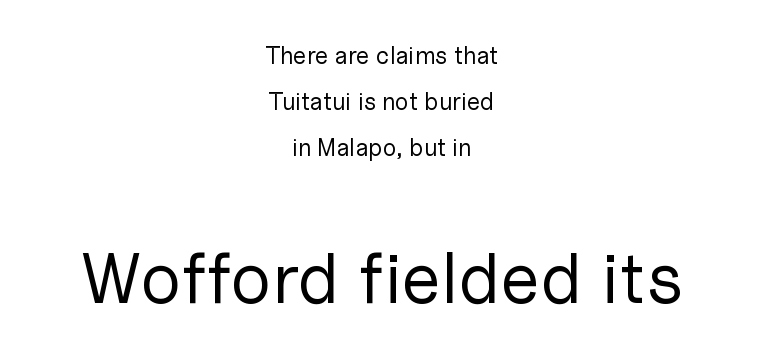
{"serif": "no", "italic": "no", "bold": "no", "weight": "regular", "width": "normal", "stroke_contrast": "low", "x_height": "medium", "monospaced": "no", "underline": "no", "align": "center", "line_spacing": "loose", "line_spacing_ratio": 1.91, "letter_spacing": "normal", "letter_spacing_em": 0.0, "larger_block": "second", "size_ratio": 2.96, "glyph_px": 71}
